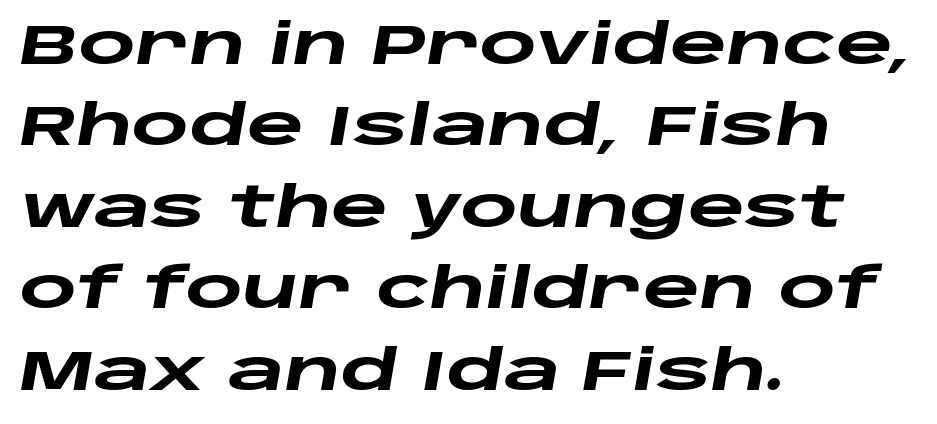
The image shows 55 px heavy, wide type, italic (leaning right); set left-aligned, normal line spacing (1.48x), normal letter spacing, not underlined; low stroke contrast and a large x-height.
